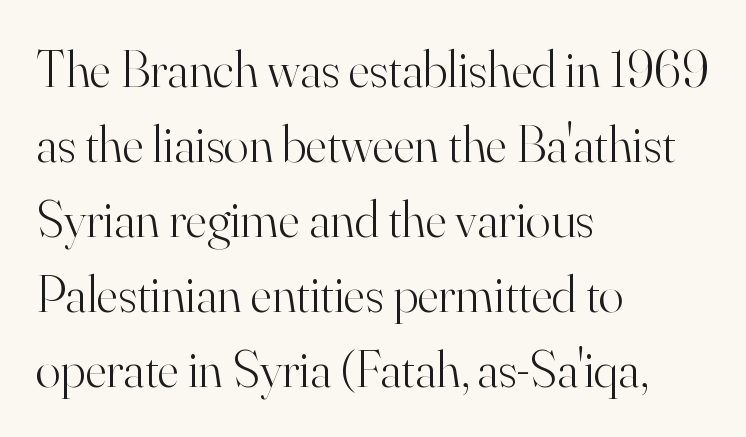
The image shows 52 px light serif type, upright; set left-aligned, normal line spacing (1.44x), normal letter spacing, not underlined; high stroke contrast and a small x-height.
